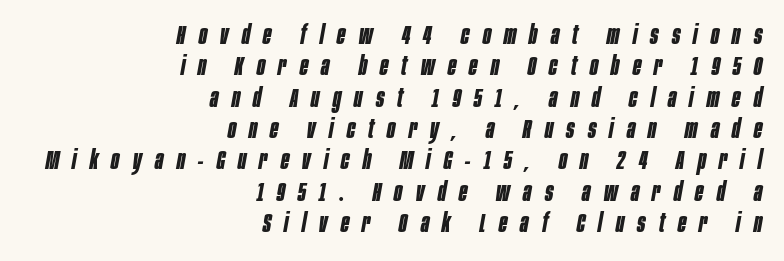
Q: Is the text bold? A: Yes.
Q: Is the text italic (slanted)? A: Yes, it leans right by about 10 degrees.
Q: Is the text underlined? A: No.
Q: How is the paragraph aligned? A: Right-aligned.
Q: Is the spacing between letters normal or unusually wide? A: Unusually wide.
